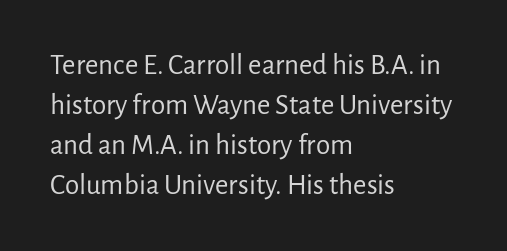
The image shows 29 px regular-weight sans-serif type, upright; set left-aligned, normal line spacing (1.38x), normal letter spacing, not underlined; low stroke contrast and a medium x-height.
